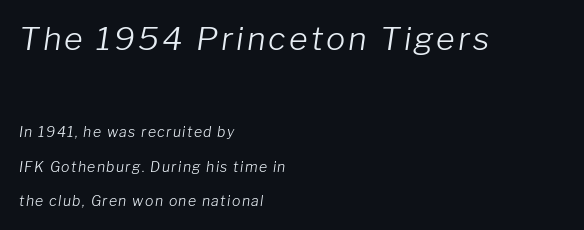
The image shows 32 px light type, italic (leaning right); set left-aligned, loose line spacing (2.46x), not underlined; the first (top) block is 2.29x larger; low stroke contrast and a medium x-height.
